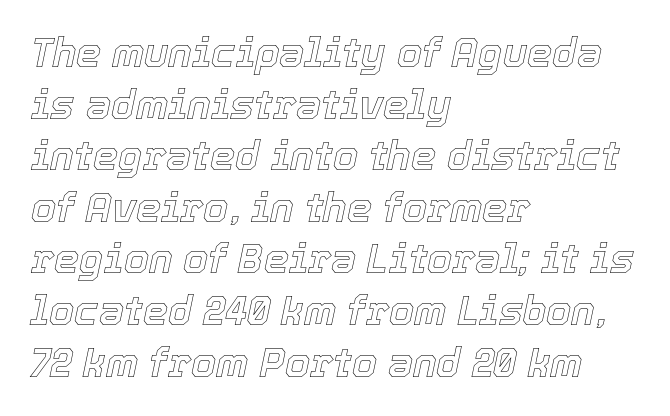
Q: Is the text italic (slanted)? A: Yes, it leans right by about 12 degrees.
Q: Is the text underlined? A: No.
Q: How is the paragraph aligned? A: Left-aligned.
Q: Is the spacing between letters normal or unusually wide? A: Normal.
Q: Is the spacing between lines tight, normal or loose? A: Normal.
Q: Width (condensed, normal, or wide)? A: Normal.
Q: x-height? A: Medium.
Q: Monospaced? A: No.
